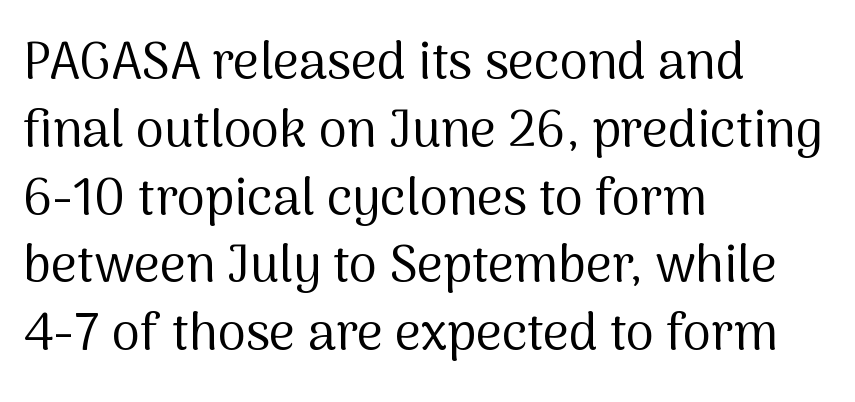
The image shows 51 px regular-weight sans-serif type, upright; set left-aligned, normal line spacing (1.33x), normal letter spacing, not underlined; medium stroke contrast and a medium x-height.
